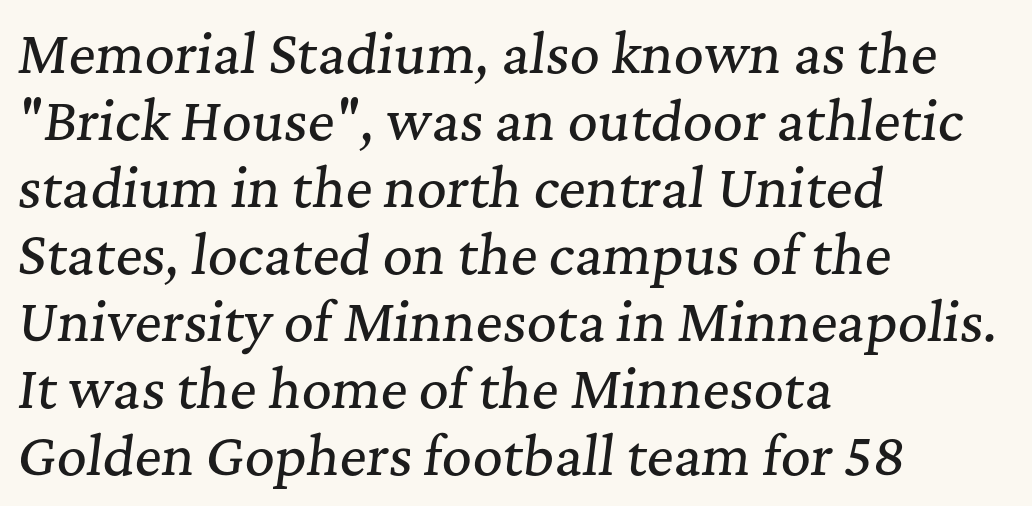
What's the leading like? Ordinary, nothing unusual. Observe the serifs anchoring each vertical stroke in this sample. In terms of posture, this sample is oblique. No word sits above an underline. Visually the block forms a straight wall on the left and a jagged coastline on the right.
